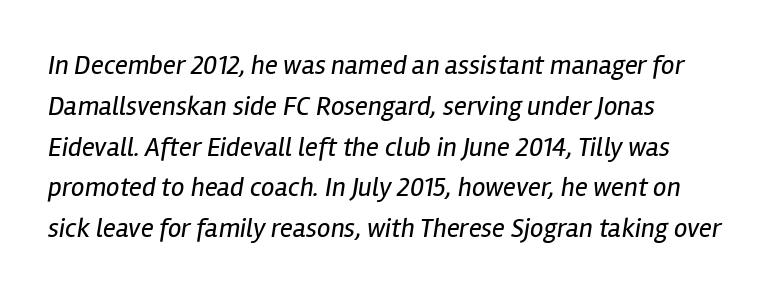
Q: Is the text bold? A: No.
Q: Is the text italic (slanted)? A: Yes, it leans right by about 12 degrees.
Q: Is the text underlined? A: No.
Q: How is the paragraph aligned? A: Left-aligned.
Q: Is the spacing between letters normal or unusually wide? A: Normal.
Q: Is the spacing between lines tight, normal or loose? A: Normal.
